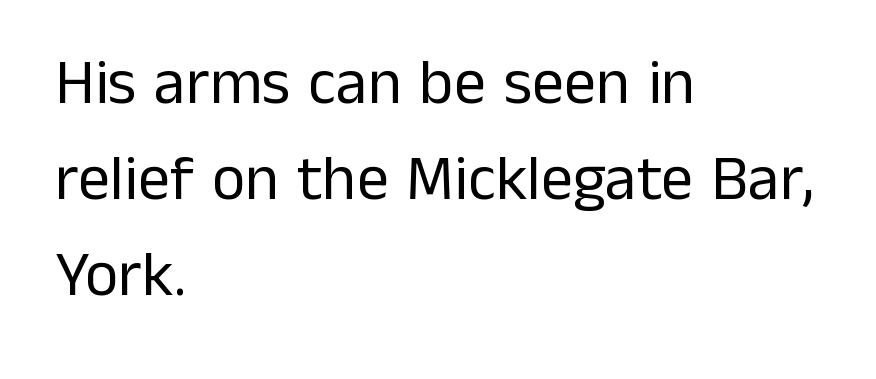
The image shows 64 px regular-weight sans-serif type, upright; set left-aligned, normal line spacing (1.5x), normal letter spacing, not underlined; low stroke contrast and a medium x-height.
